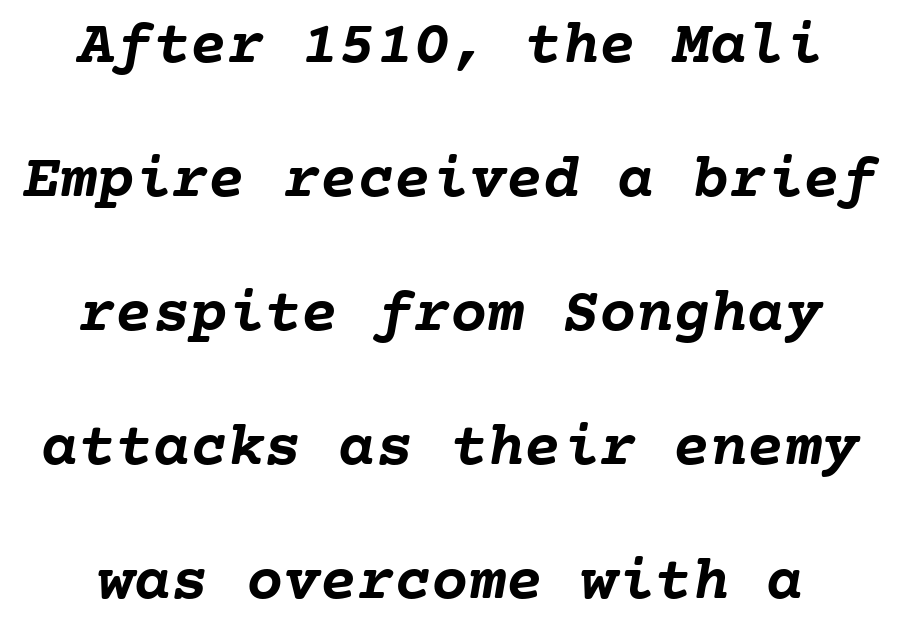
Notice the wide empty band between every row — that's loose leading. Rule under the text: the space is simply empty. Each letter, wide or thin by design, is forced into the same width here. The rendering uses a bold face; every stroke is thick and dark. This sample uses plain, unmodified letter spacing.
